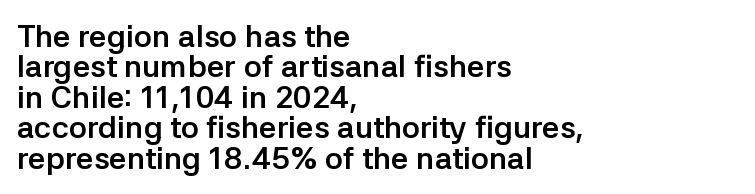
The image shows 31 px semibold sans-serif type, upright; set left-aligned, tight line spacing (0.98x), normal letter spacing, not underlined; low stroke contrast and a medium x-height.
